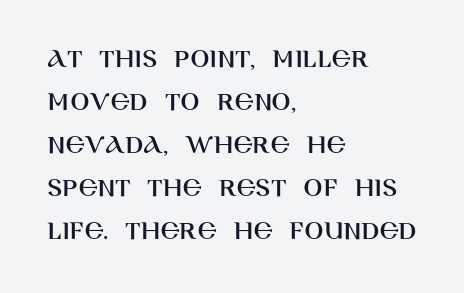
The compositor pushed each line to the left boundary. The gap between lines stays unmarked. Line spacing here is normal. Think of a printed novel: that variable character pitch is what you see here.
